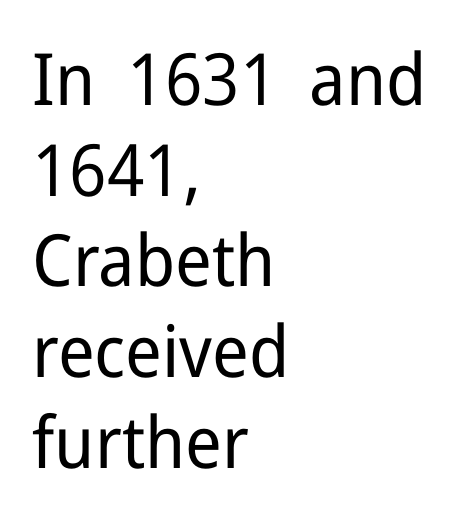
The image shows 72 px regular-weight sans-serif type, upright; set left-aligned, normal line spacing (1.26x), normal letter spacing, not underlined; low stroke contrast and a medium x-height.
